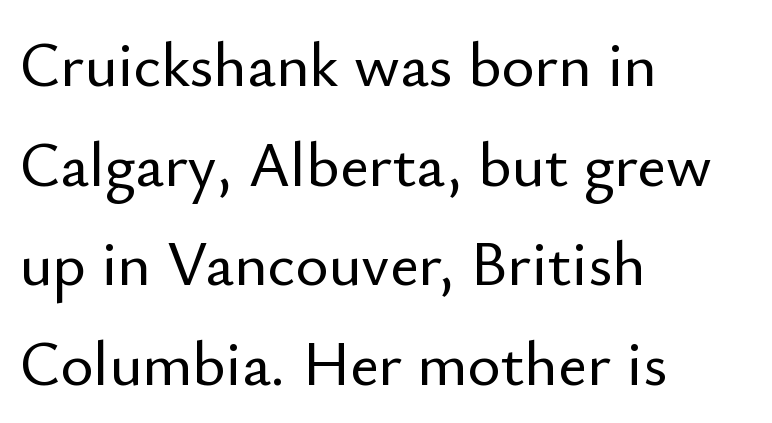
The image shows 63 px sans-serif type, upright; set left-aligned, normal line spacing (1.58x), normal letter spacing, not underlined; low stroke contrast and a small x-height.
